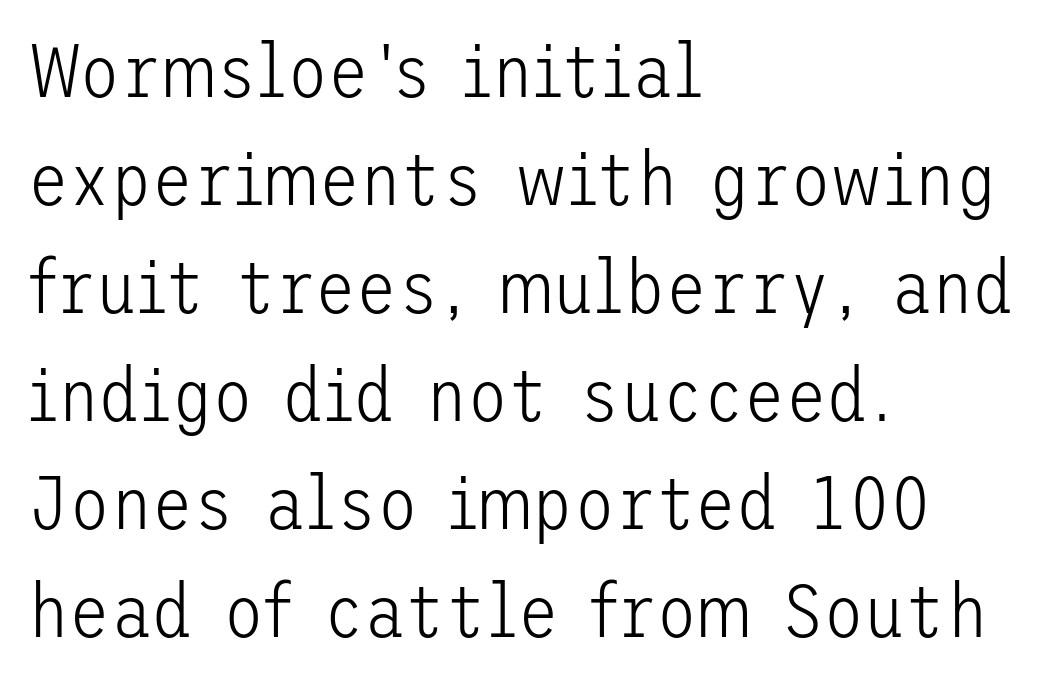
Q: Is the text bold? A: No.
Q: Is the text italic (slanted)? A: No, it is upright.
Q: Is the typeface a serif or a sans-serif typeface? A: Sans-serif.
Q: Is the text underlined? A: No.
Q: How is the paragraph aligned? A: Left-aligned.
Q: Is the spacing between letters normal or unusually wide? A: Normal.
Q: Is the spacing between lines tight, normal or loose? A: Normal.
Q: Width (condensed, normal, or wide)? A: Normal.
Q: Stroke contrast? A: Low.
Q: x-height? A: Medium.
